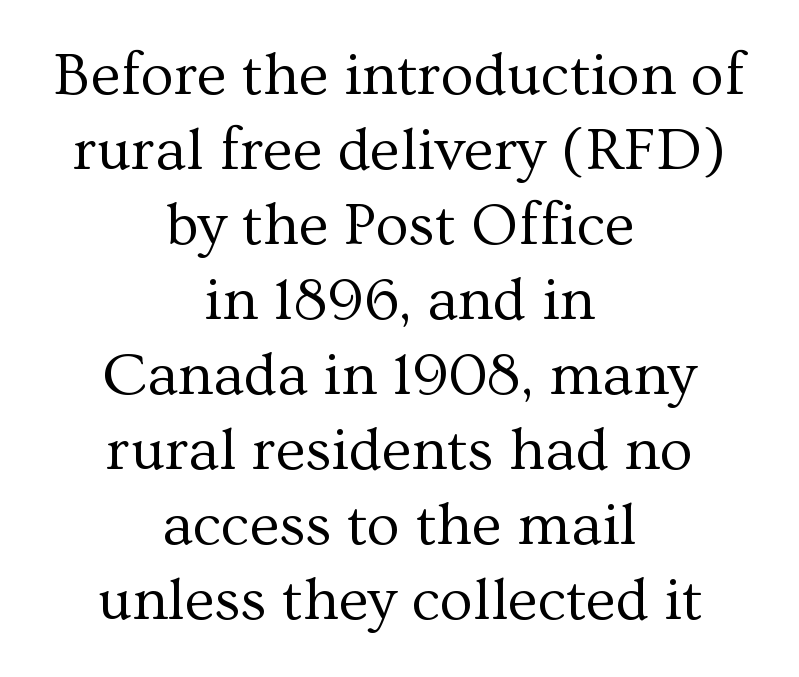
Glance below the letters and you will spot only blank space. Posture: vertical. The passage shown is typed in a proportional face where columns would drift. A light-to-regular cut is what we see here.
